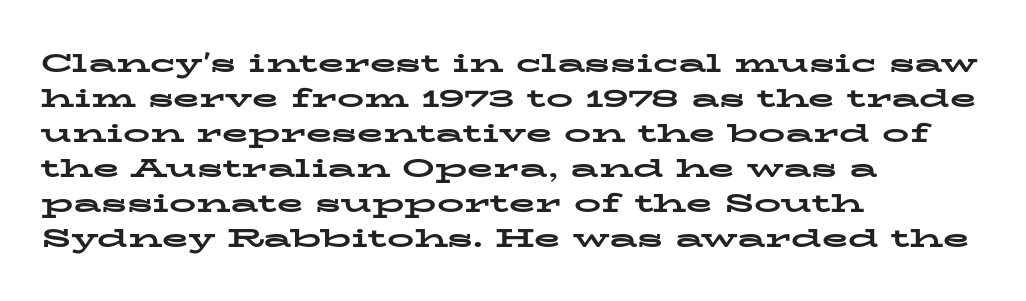
Is there much room between lines? A standard amount, neither cramped nor airy. Emphasis by weight is at full strength: bold. Each word holds together tightly as a unit, with standard inter-letter gaps. Rule under the text: the space is simply empty. Style check: upright. Does the copy run flush right? No — it runs flush left.
